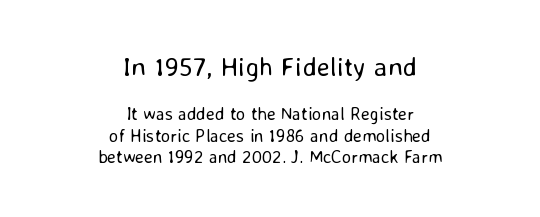
The image shows 27 px text type, upright; set centered, line spacing 1.18x, normal letter spacing, not underlined; the first (top) block is 1.5x larger.
